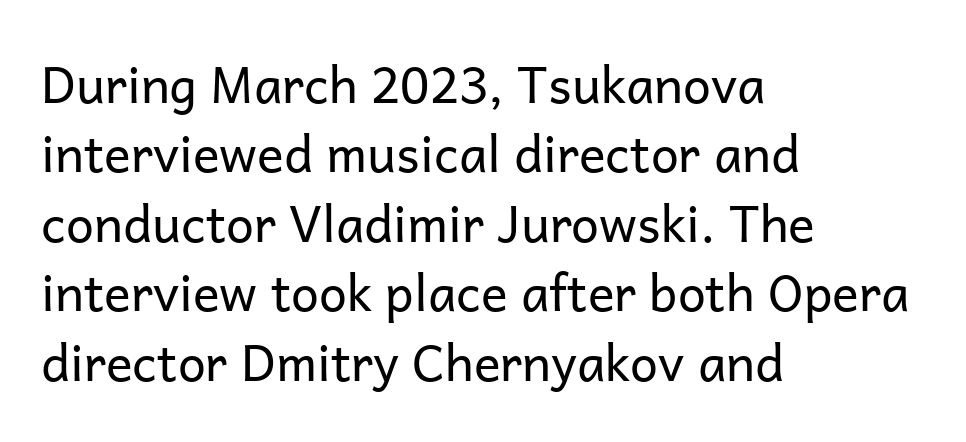
The image shows 50 px regular-weight sans-serif type, upright; set left-aligned, normal line spacing (1.39x), normal letter spacing, not underlined; low stroke contrast and a medium x-height.
